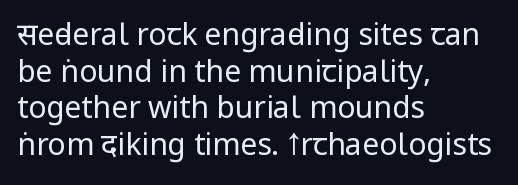
{"serif": "no", "italic": "no", "bold": "no", "weight": "regular", "width": "condensed", "stroke_contrast": "low", "x_height": "large", "monospaced": "no", "underline": "no", "align": "left", "line_spacing_ratio": 1.22, "letter_spacing": "normal", "letter_spacing_em": 0.0, "glyph_px": 30}
